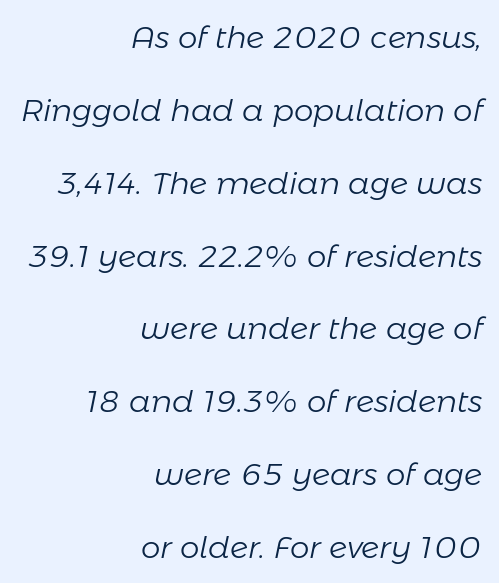
The image shows 31 px light type, italic (leaning right); set right-aligned, loose line spacing (2.35x), normal letter spacing, not underlined; low stroke contrast and a medium x-height.
